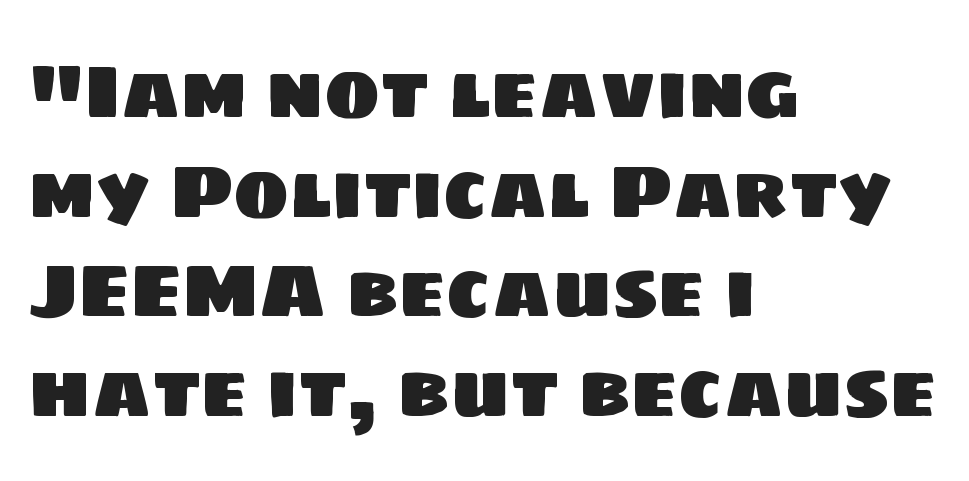
{"serif": "no", "width": "normal", "stroke_contrast": "low", "x_height": "large", "monospaced": "no", "underline": "no", "align": "left", "line_spacing": "normal", "line_spacing_ratio": 1.33, "letter_spacing": "normal", "letter_spacing_em": 0.0, "glyph_px": 75}
